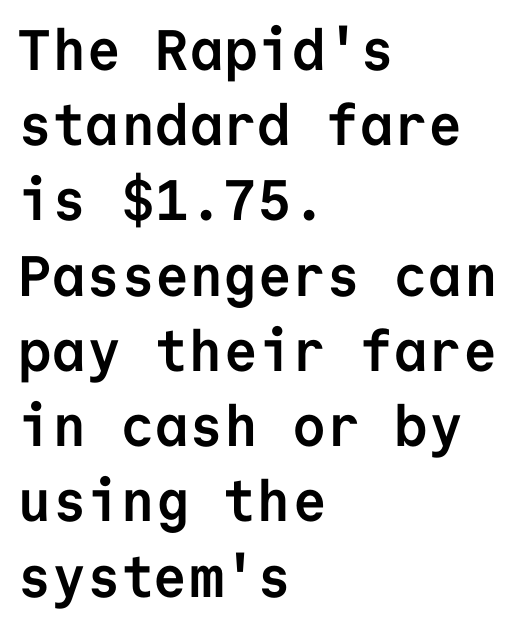
{"serif": "no", "italic": "no", "bold": "yes", "weight": "semibold", "width": "normal", "stroke_contrast": "low", "x_height": "medium", "monospaced": "yes", "underline": "no", "align": "left", "line_spacing": "normal", "line_spacing_ratio": 1.32, "letter_spacing": "normal", "letter_spacing_em": 0.0, "glyph_px": 57}
